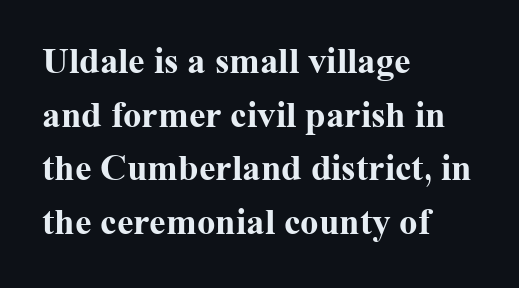
A typesetter would call this leading conventional body-copy spacing. Clear beneath every line of the passage. The letters sit at their default tracking, neither squeezed nor spread. This sample uses a serif face.
